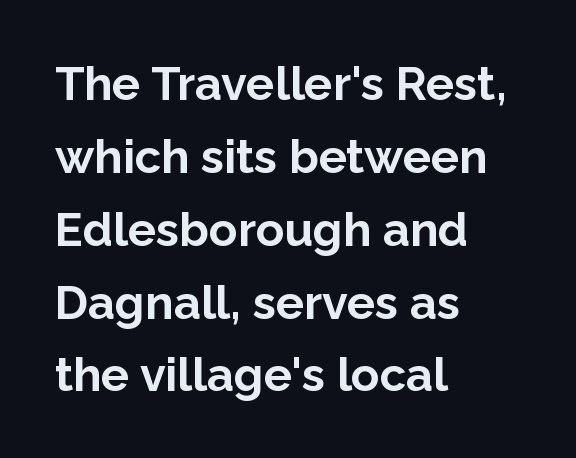
The image shows 47 px bold sans-serif type, upright; set left-aligned, normal line spacing (1.55x), normal letter spacing, not underlined; low stroke contrast and a medium x-height.
